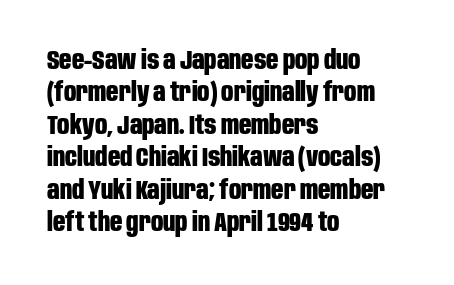
The space directly below the letters is spotless. Heavy-handed strokes throughout: this text is bold. If you drew a ruler down the left edge, every line would touch it. Italic: no, the glyphs are upright roman. Nobody touched the tracking dial on this one.
